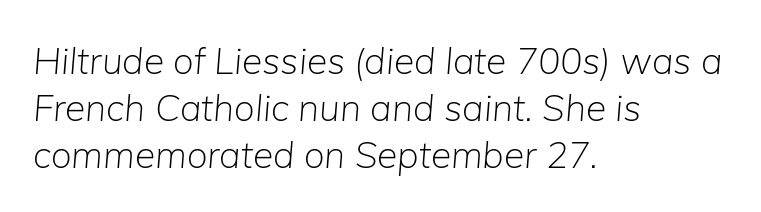
{"italic": "yes", "lean": "right", "slant_degrees": 5, "bold": "no", "weight": "light", "width": "normal", "stroke_contrast": "low", "x_height": "medium", "monospaced": "no", "underline": "no", "align": "left", "line_spacing": "normal", "line_spacing_ratio": 1.27, "letter_spacing": "normal", "letter_spacing_em": 0.0, "glyph_px": 37}
